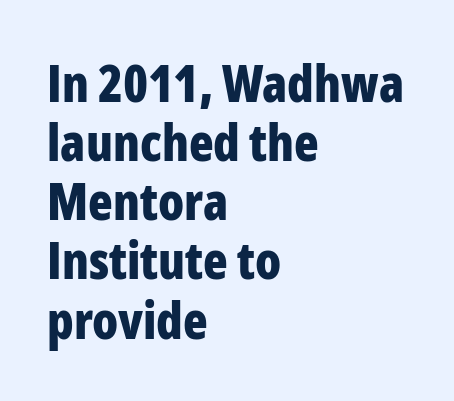
{"serif": "no", "italic": "no", "bold": "yes", "weight": "bold", "width": "condensed", "stroke_contrast": "low", "x_height": "medium", "monospaced": "no", "underline": "no", "align": "left", "line_spacing_ratio": 1.16, "letter_spacing": "normal", "letter_spacing_em": 0.0, "glyph_px": 51}
